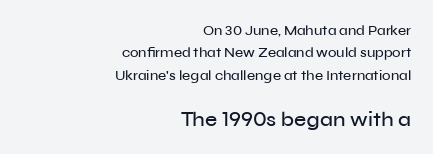
{"italic": "no", "underline": "no", "align": "right", "line_spacing": "normal", "line_spacing_ratio": 1.6, "letter_spacing": "normal", "letter_spacing_em": 0.0, "larger_block": "second", "size_ratio": 1.5, "glyph_px": 21}
